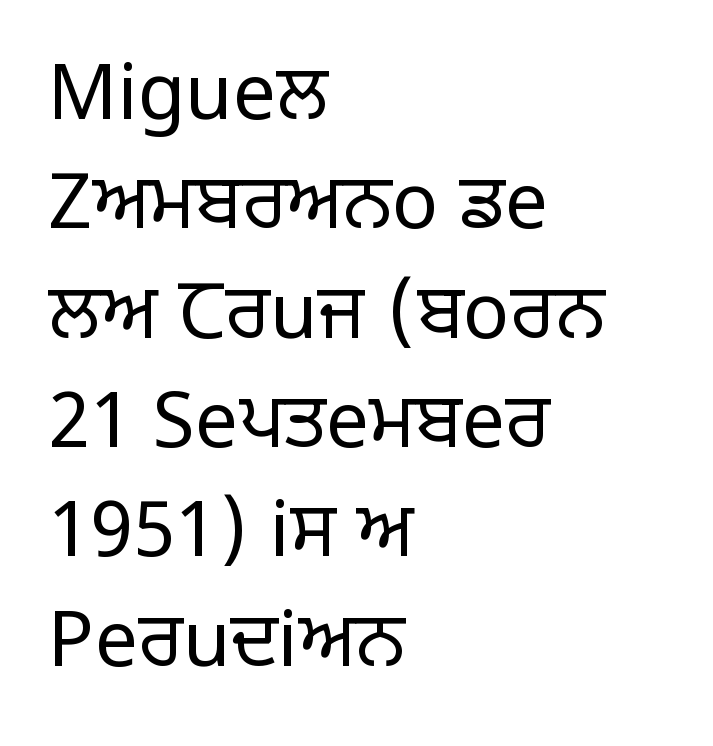
The image shows 77 px regular-weight sans-serif type, upright; set left-aligned, normal line spacing (1.42x), normal letter spacing, not underlined; low stroke contrast and a large x-height.
